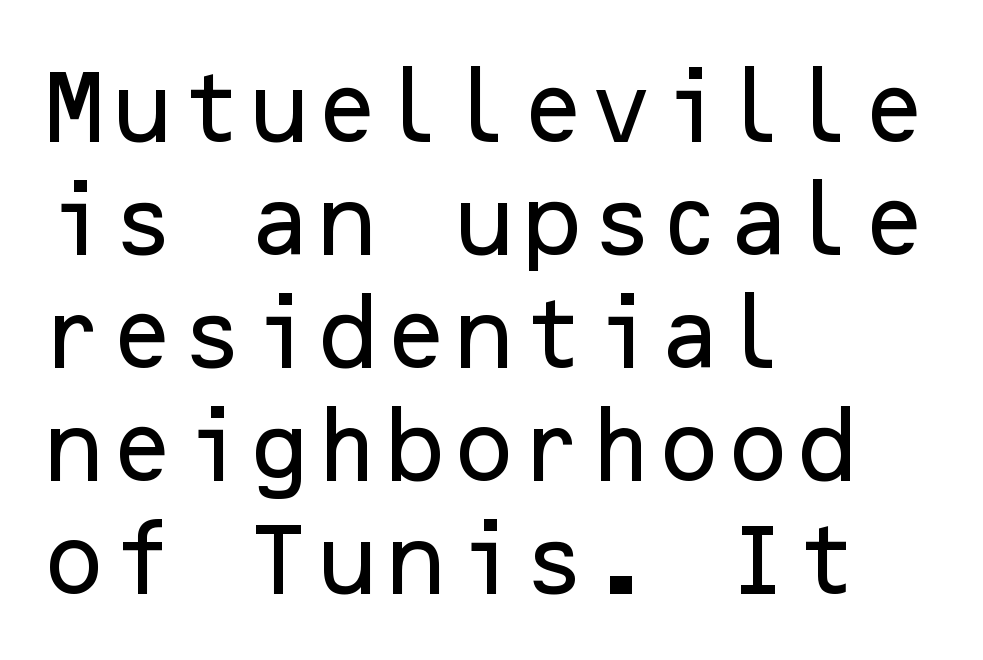
Q: Is the text italic (slanted)? A: No, it is upright.
Q: Is the typeface a serif or a sans-serif typeface? A: Sans-serif.
Q: Is the text underlined? A: No.
Q: How is the paragraph aligned? A: Left-aligned.
Q: Is the spacing between letters normal or unusually wide? A: Normal.
Q: Is the spacing between lines tight, normal or loose? A: Normal.
Q: Width (condensed, normal, or wide)? A: Normal.
Q: Stroke contrast? A: Low.
Q: x-height? A: Medium.
